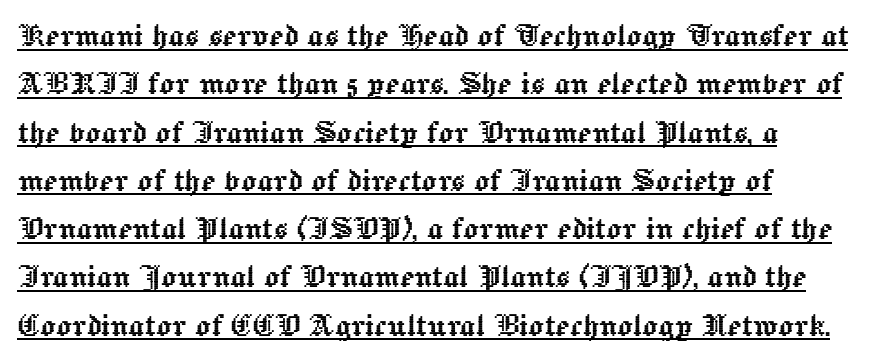
Q: Is the text italic (slanted)? A: No, it is upright.
Q: Is the text underlined? A: Yes.
Q: How is the paragraph aligned? A: Left-aligned.
Q: Is the spacing between letters normal or unusually wide? A: Normal.
Q: Is the spacing between lines tight, normal or loose? A: Normal.
Q: Width (condensed, normal, or wide)? A: Normal.
Q: x-height? A: Medium.
Q: Monospaced? A: No.
